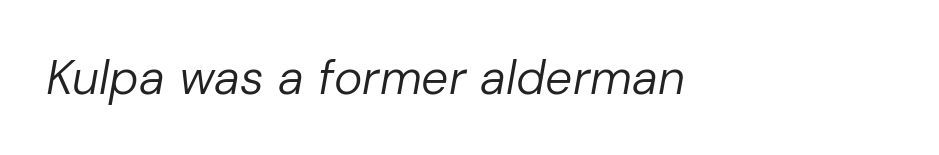
The image shows 48 px regular-weight type, italic (leaning right); set normal letter spacing, not underlined; low stroke contrast and a medium x-height.
